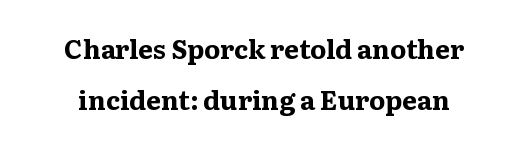
The image shows 26 px bold type, upright; set centered, loose line spacing (1.95x), normal letter spacing, not underlined.
